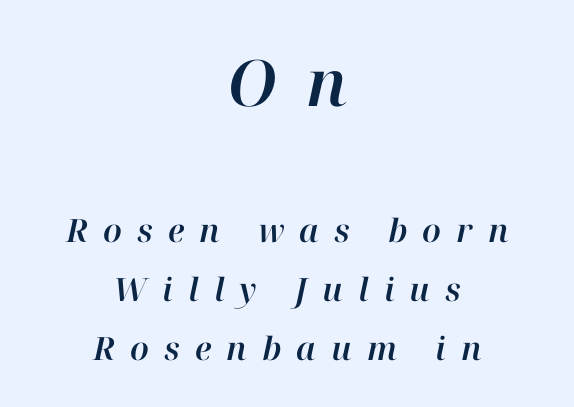
{"italic": "yes", "lean": "right", "slant_degrees": 12, "width": "normal", "stroke_contrast": "high", "x_height": "medium", "monospaced": "no", "underline": "no", "align": "center", "line_spacing_ratio": 1.85, "letter_spacing": "wide", "letter_spacing_em": 0.47, "larger_block": "first", "size_ratio": 2.0, "glyph_px": 64}
